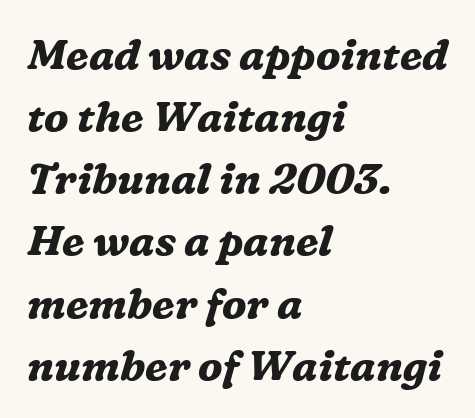
The image shows 42 px bold serif type, italic (leaning right); set left-aligned, normal line spacing (1.48x), normal letter spacing, not underlined; medium stroke contrast and a medium x-height.
